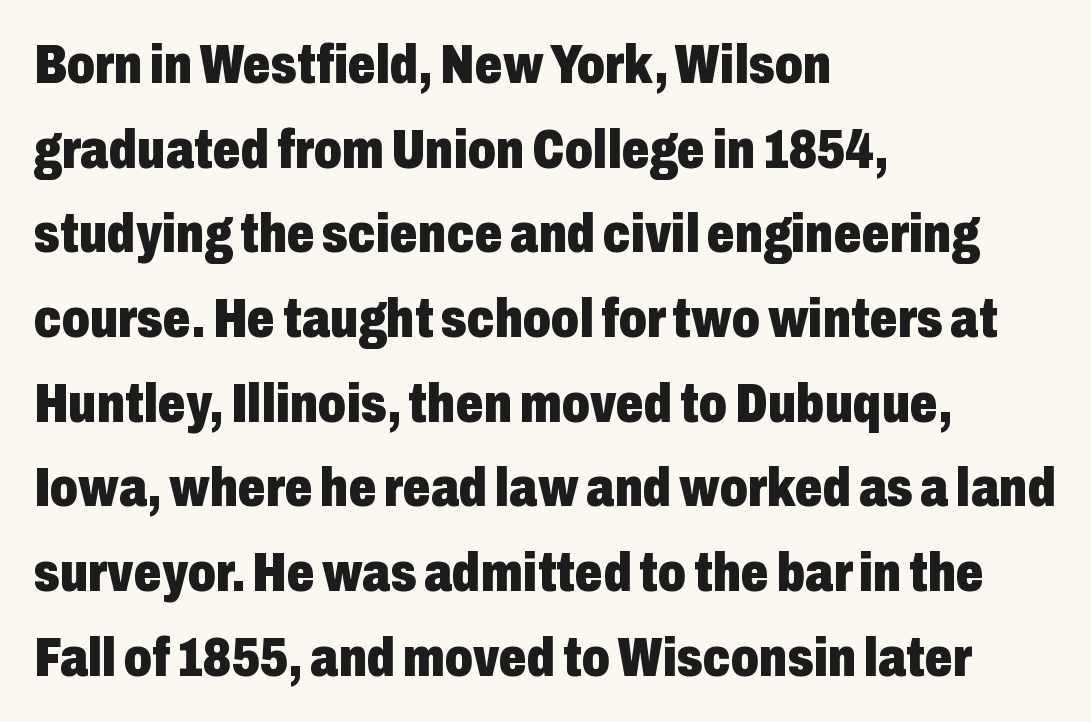
The image shows 55 px heavy, condensed sans-serif type, upright; set left-aligned, normal line spacing (1.54x), normal letter spacing, not underlined; low stroke contrast and a medium x-height.
